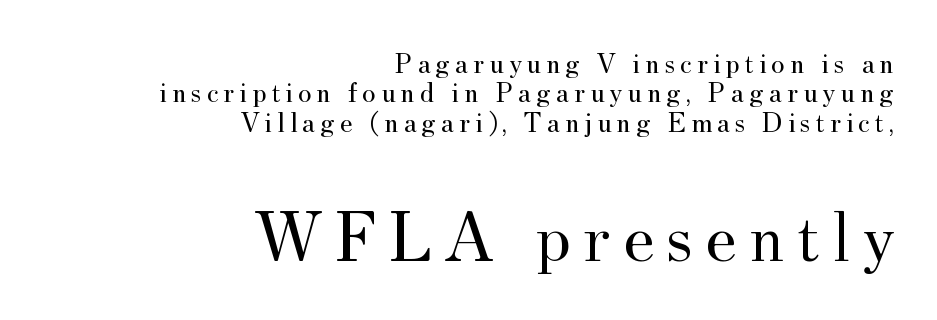
{"serif": "yes", "italic": "no", "bold": "no", "weight": "regular", "width": "normal", "stroke_contrast": "medium", "x_height": "small", "monospaced": "no", "underline": "no", "align": "right", "line_spacing": "tight", "line_spacing_ratio": 1.01, "larger_block": "second", "size_ratio": 2.48, "glyph_px": 72}
